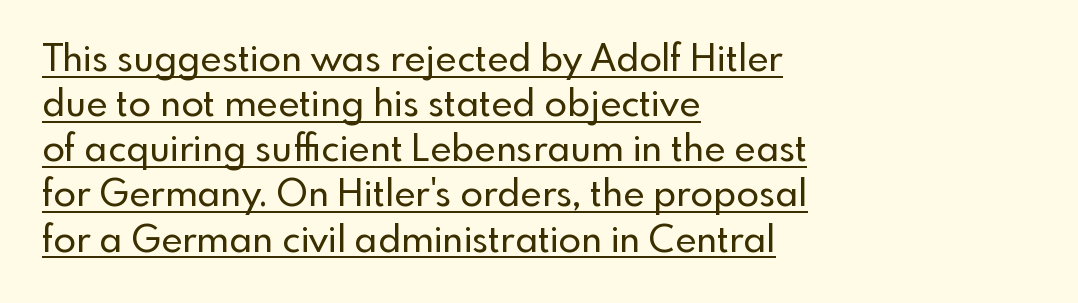
{"serif": "no", "italic": "no", "width": "normal", "x_height": "small", "monospaced": "no", "underline": "yes", "align": "left", "line_spacing_ratio": 1.22, "letter_spacing": "normal", "letter_spacing_em": 0.0, "glyph_px": 37}
